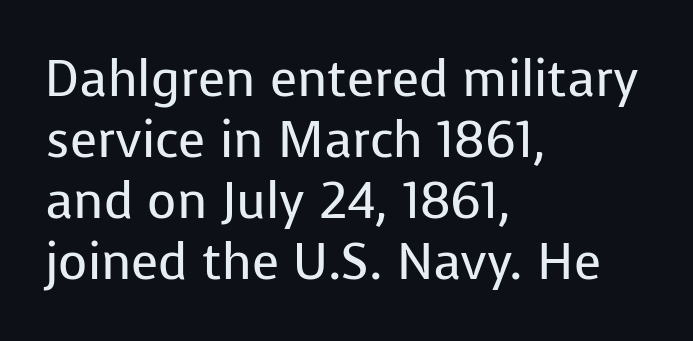
Every character sits straight up, as roman type does. Clear beneath every line of the passage. Examine the stroke ends and you'll find no serifs. Students, note that the glyphs here touch the page at normal intervals. The rendering uses natural spacing where letterforms have individual widths. Letters have the restrained weight of plain body copy at most.
